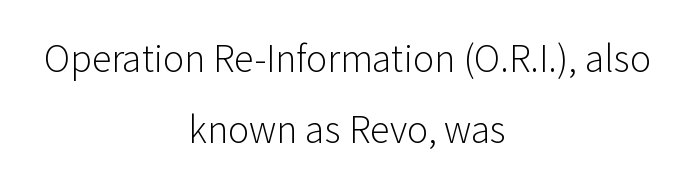
Q: Is the text bold? A: No.
Q: Is the text italic (slanted)? A: No, it is upright.
Q: Is the typeface a serif or a sans-serif typeface? A: Sans-serif.
Q: Is the text underlined? A: No.
Q: How is the paragraph aligned? A: Centered.
Q: Is the spacing between letters normal or unusually wide? A: Normal.
Q: Is the spacing between lines tight, normal or loose? A: Loose.
Q: Width (condensed, normal, or wide)? A: Normal.
Q: Stroke contrast? A: Low.
Q: x-height? A: Medium.
Q: Monospaced? A: No.
